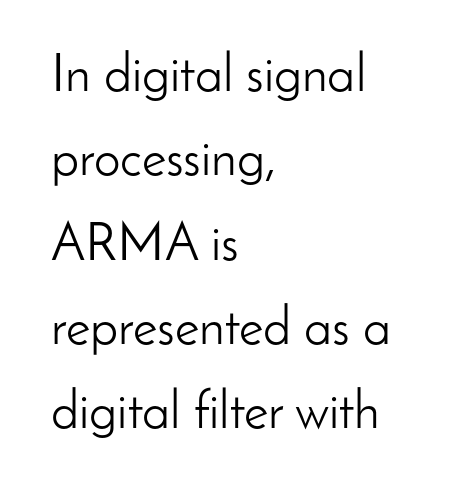
{"serif": "no", "italic": "no", "bold": "no", "weight": "light", "width": "normal", "stroke_contrast": "low", "x_height": "small", "monospaced": "no", "underline": "no", "align": "left", "line_spacing": "normal", "line_spacing_ratio": 1.59, "letter_spacing": "normal", "letter_spacing_em": 0.0, "glyph_px": 53}
